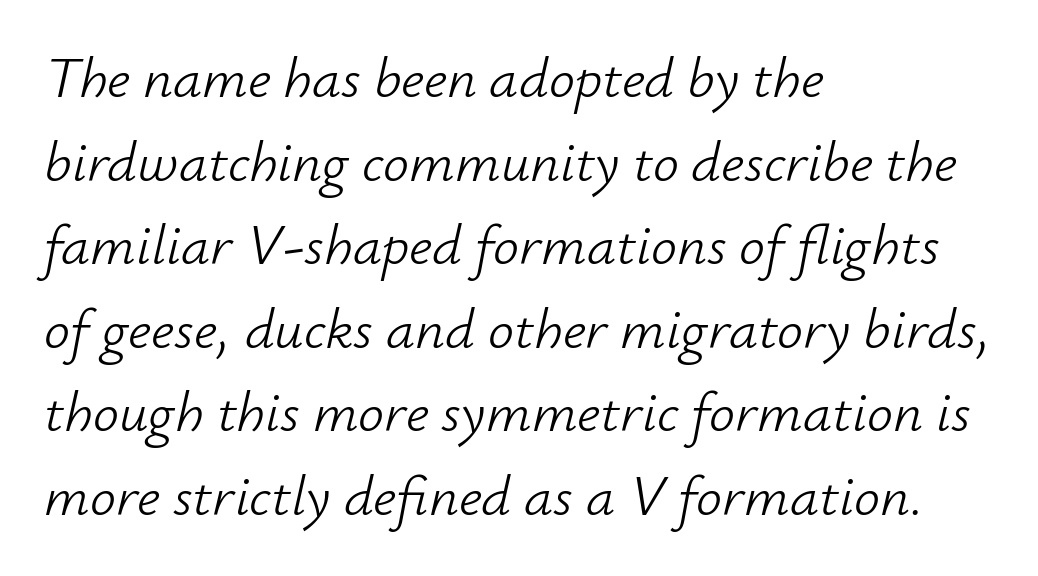
A typesetter would call this zero additional tracking. Plain, unruled lines of type. Spacing verdict: proportional, widths tailored to each character. The compositor pushed each line to the left boundary.
